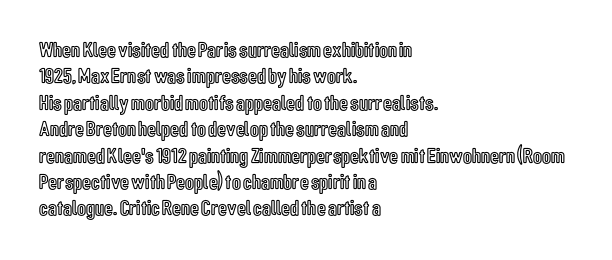
{"italic": "no", "underline": "no", "align": "left", "line_spacing_ratio": 1.2, "letter_spacing": "normal", "letter_spacing_em": 0.0, "glyph_px": 22}
